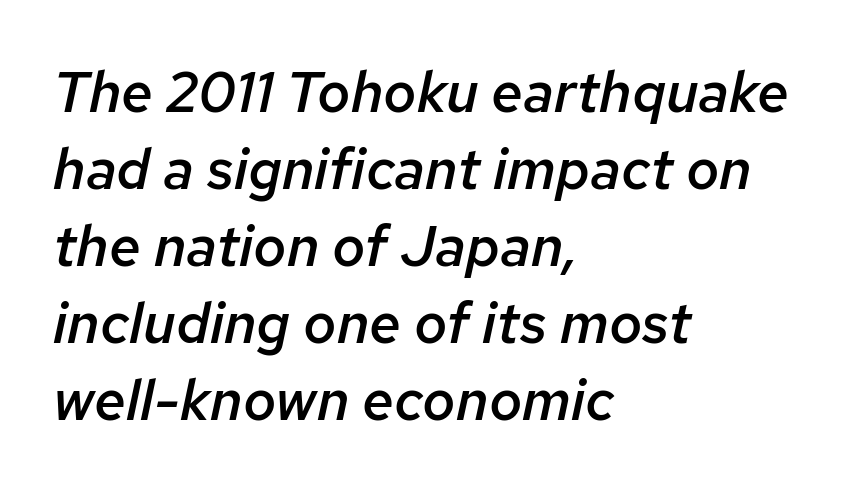
{"italic": "yes", "lean": "right", "slant_degrees": 12, "bold": "semi", "weight": "semibold", "width": "normal", "stroke_contrast": "low", "x_height": "medium", "monospaced": "no", "underline": "no", "align": "left", "line_spacing": "normal", "line_spacing_ratio": 1.35, "letter_spacing": "normal", "letter_spacing_em": 0.0, "glyph_px": 57}
